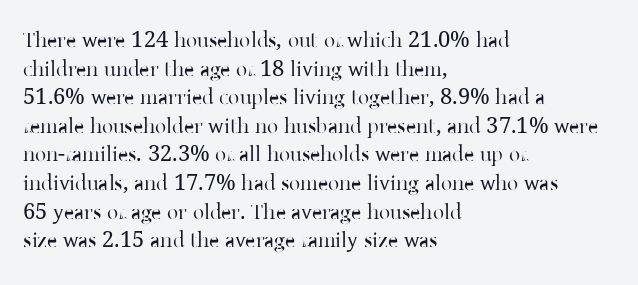
Check the space under the baseline: it is left empty. Characters follow at the spacing the type designer built in. These glyphs show unthickened strokes, regular width or finer. This is the regular roman posture of the typeface. A typesetter would call this leading conventional body-copy spacing. The compositor pushed each line to the left boundary.
